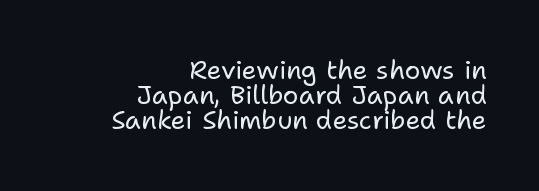
Q: Is the text bold? A: No.
Q: Is the text italic (slanted)? A: No, it is upright.
Q: Is the text underlined? A: No.
Q: How is the paragraph aligned? A: Right-aligned.
Q: Is the spacing between letters normal or unusually wide? A: Normal.
Q: Is the spacing between lines tight, normal or loose? A: Tight.
